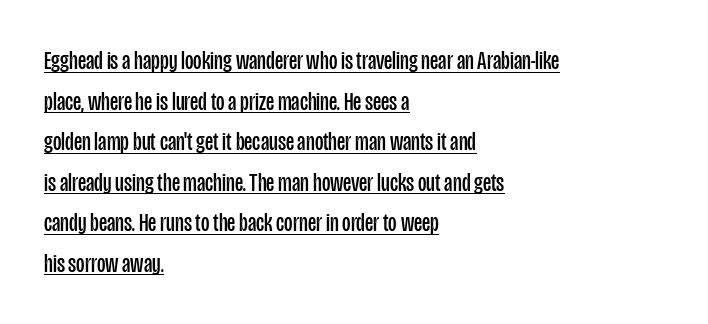
Notice how descenders clear the ascenders below comfortably — that's standard leading. The font is comparable to plain body text, perhaps lighter. The horizontal fit of the characters is conventional and even. Designer's note — italics off, roman on. Horizontally, the lines are justified to the leading edge only. This rendering features underlined lettering.
